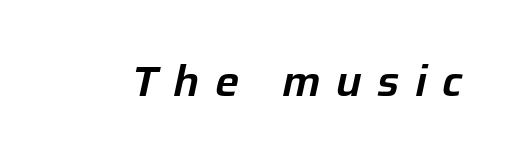
The image shows 43 px text type, italic (leaning right); set unusually wide letter spacing (+0.36 em), not underlined; low stroke contrast and a medium x-height.
